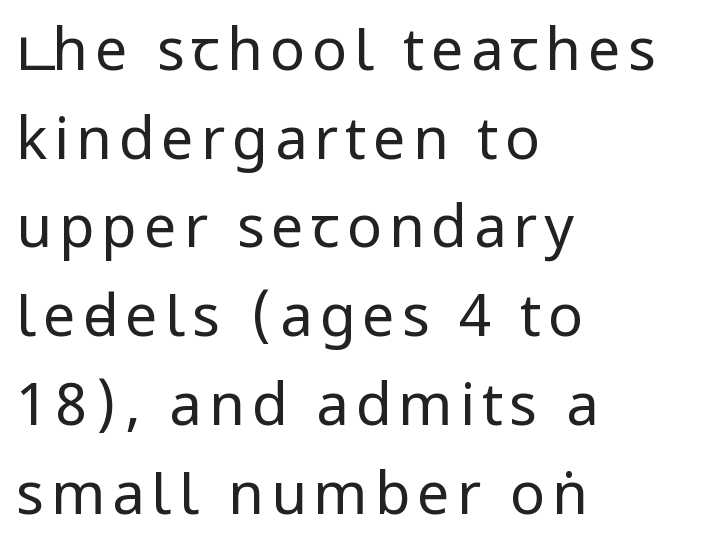
{"serif": "no", "italic": "no", "bold": "no", "weight": "regular", "width": "condensed", "stroke_contrast": "low", "x_height": "large", "monospaced": "no", "underline": "no", "align": "left", "line_spacing": "normal", "line_spacing_ratio": 1.53, "glyph_px": 58}
